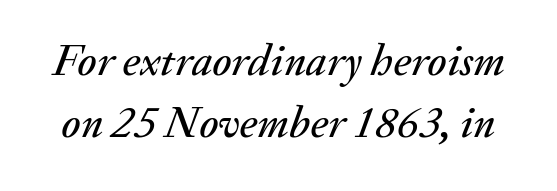
A normal amount of white space separates one row of letters from the next. These lines were composed using italics. You could not count columns in this text — the font is proportionally spaced. No word sits above an underline. In terms of letterspacing, this is plain default setting.
